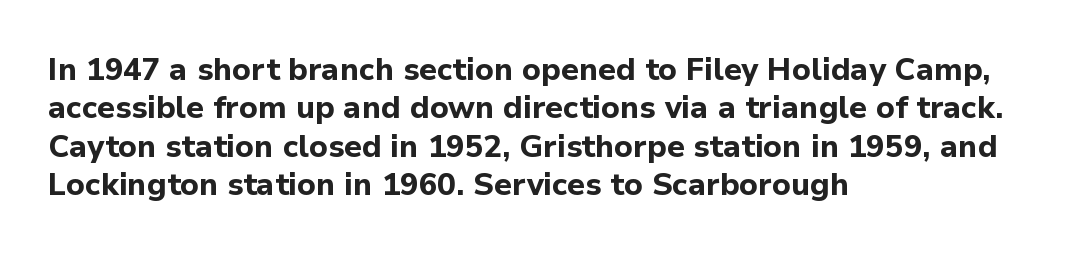
Q: Is the text bold? A: Yes.
Q: Is the text italic (slanted)? A: No, it is upright.
Q: Is the typeface a serif or a sans-serif typeface? A: Sans-serif.
Q: Is the text underlined? A: No.
Q: How is the paragraph aligned? A: Left-aligned.
Q: Is the spacing between letters normal or unusually wide? A: Normal.
Q: Width (condensed, normal, or wide)? A: Normal.
Q: Stroke contrast? A: Low.
Q: x-height? A: Medium.
Q: Monospaced? A: No.
